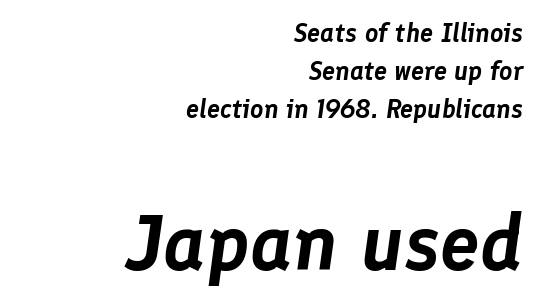
Q: Is the text italic (slanted)? A: Yes, it leans right by about 8 degrees.
Q: Is the text underlined? A: No.
Q: How is the paragraph aligned? A: Right-aligned.
Q: Is the spacing between letters normal or unusually wide? A: Normal.
Q: Is the spacing between lines tight, normal or loose? A: Normal.
Q: Which block of text is set in a larger size, the first (top) or the second (bottom)? A: The second (bottom) one.
Q: Width (condensed, normal, or wide)? A: Normal.
Q: Stroke contrast? A: Low.
Q: x-height? A: Medium.
Q: Monospaced? A: No.
